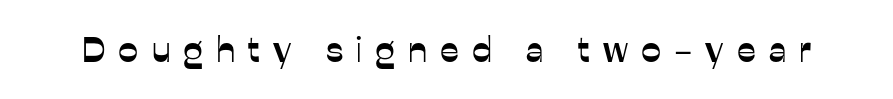
The image shows 36 px sans-serif type, upright; set unusually wide letter spacing (+0.36 em), not underlined; low stroke contrast and a medium x-height.
